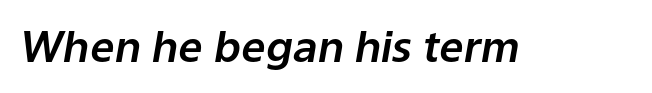
Q: Is the text italic (slanted)? A: Yes, it leans right by about 9 degrees.
Q: Is the text underlined? A: No.
Q: Is the spacing between letters normal or unusually wide? A: Normal.
Q: Width (condensed, normal, or wide)? A: Normal.
Q: Stroke contrast? A: Low.
Q: x-height? A: Medium.
Q: Monospaced? A: No.
